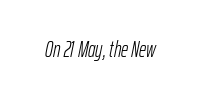
Compared with typical body copy, the letter spacing here is the same. Style check: oblique. Stems here are at most as thick as an everyday book face. Bare-footed words on every line.
